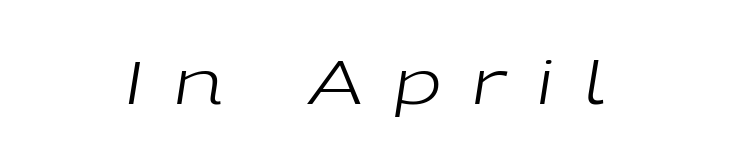
Q: Is the text bold? A: No.
Q: Is the text italic (slanted)? A: Yes, it leans right by about 9 degrees.
Q: Is the text underlined? A: No.
Q: Is the spacing between letters normal or unusually wide? A: Unusually wide.
Q: Width (condensed, normal, or wide)? A: Wide.
Q: Stroke contrast? A: Low.
Q: x-height? A: Medium.
Q: Monospaced? A: No.
